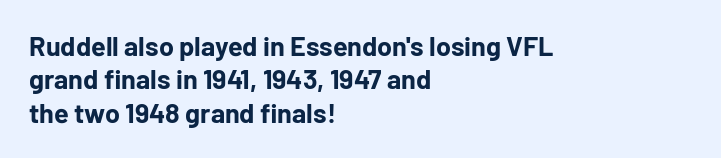
There is no visible air inserted between adjacent glyphs. Compared with a centered layout, this one pins lines to the left instead. The strokes are fattened all the way to bold. A typesetter would mark this as roman, not italic. The words here are not underlined.
